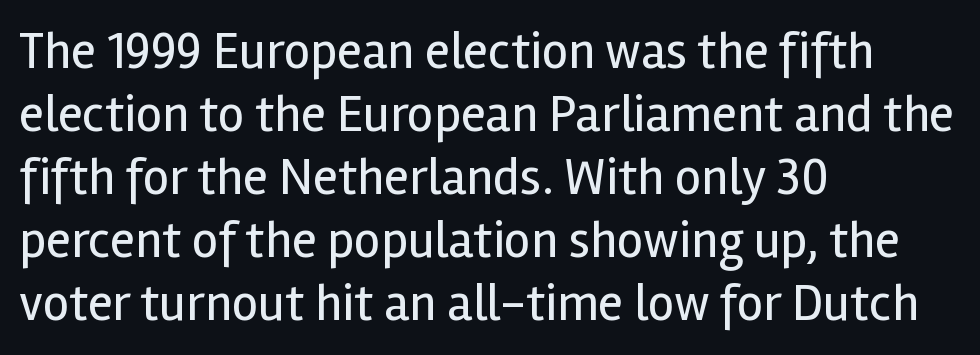
The image shows 52 px regular-weight sans-serif type, upright; set left-aligned, line spacing 1.21x, normal letter spacing, not underlined; a medium x-height.
